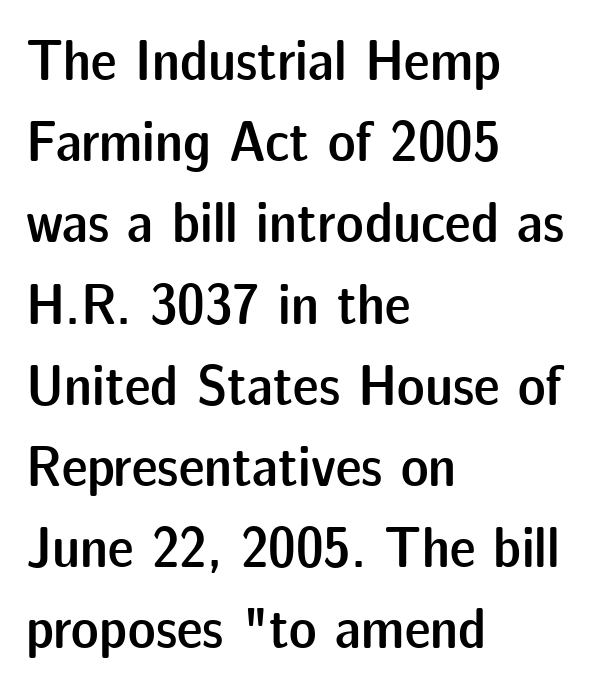
{"serif": "no", "italic": "no", "bold": "semi", "weight": "semibold", "width": "normal", "stroke_contrast": "low", "x_height": "medium", "monospaced": "no", "underline": "no", "align": "left", "line_spacing": "normal", "line_spacing_ratio": 1.4, "letter_spacing": "normal", "letter_spacing_em": 0.0, "glyph_px": 58}
